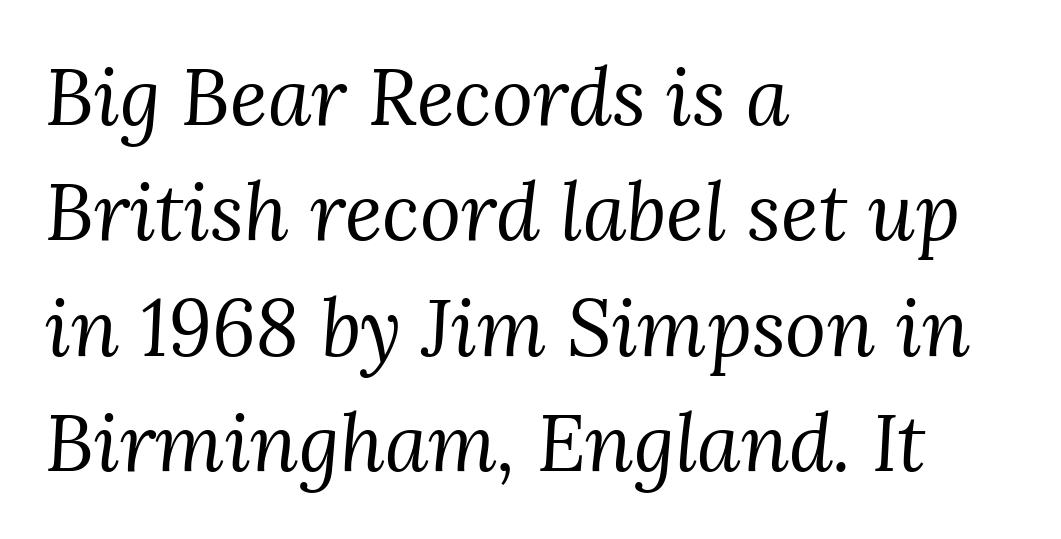
Q: Is the text bold? A: No.
Q: Is the text italic (slanted)? A: Yes, it leans right by about 3 degrees.
Q: Is the typeface a serif or a sans-serif typeface? A: Serif.
Q: Is the text underlined? A: No.
Q: How is the paragraph aligned? A: Left-aligned.
Q: Is the spacing between letters normal or unusually wide? A: Normal.
Q: Is the spacing between lines tight, normal or loose? A: Normal.
Q: Width (condensed, normal, or wide)? A: Normal.
Q: Stroke contrast? A: Medium.
Q: x-height? A: Medium.
Q: Monospaced? A: No.
